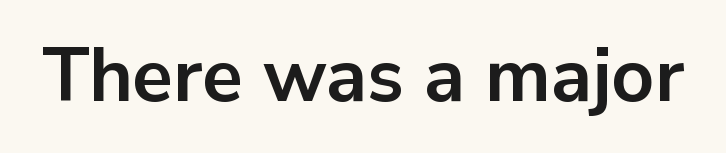
The image shows 75 px bold sans-serif type, upright; set normal letter spacing, not underlined; low stroke contrast and a medium x-height.
